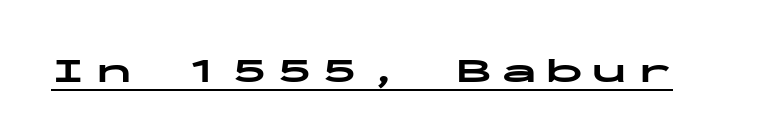
{"serif": "no", "italic": "no", "bold": "yes", "weight": "bold", "width": "wide", "stroke_contrast": "low", "x_height": "medium", "monospaced": "yes", "underline": "yes", "letter_spacing": "wide", "letter_spacing_em": 0.25, "glyph_px": 36}
